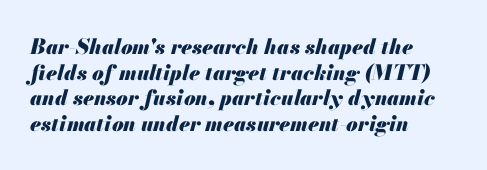
{"italic": "yes", "lean": "right", "slant_degrees": 13, "bold": "yes", "underline": "no", "align": "left", "line_spacing_ratio": 1.22, "letter_spacing": "normal", "letter_spacing_em": 0.0, "glyph_px": 21}
